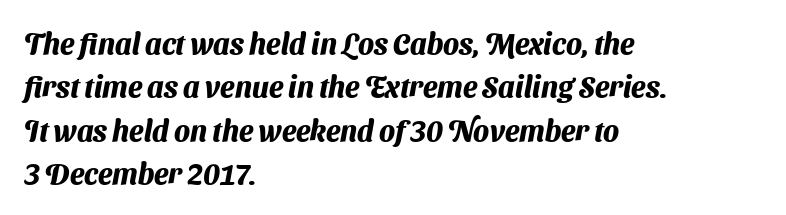
The image shows 29 px heavy sans-serif type; set left-aligned, normal line spacing (1.5x), normal letter spacing, not underlined; medium stroke contrast and a medium x-height.
